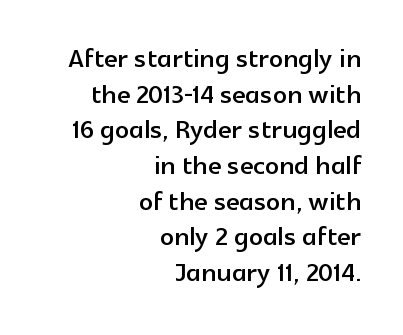
The image shows 35 px sans-serif type, upright; set right-aligned, tight line spacing (1.02x), normal letter spacing, not underlined; a medium x-height.
